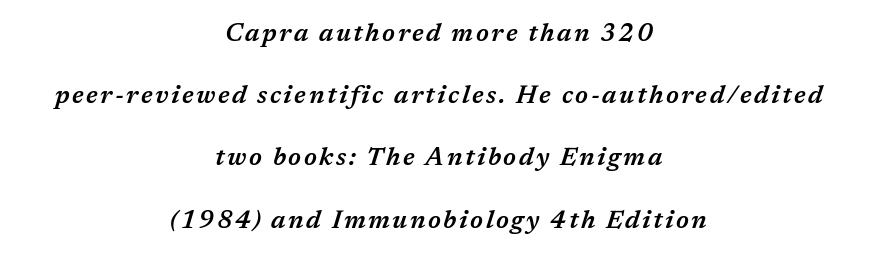
These lines are centered, leaving both edges ragged. The line-height multiplier appears high, well above default. Its strokes are somewhat broadened, the hallmark of semibold type. An italicized treatment has been applied to the whole sample. Rule under the text: the space is simply empty.
